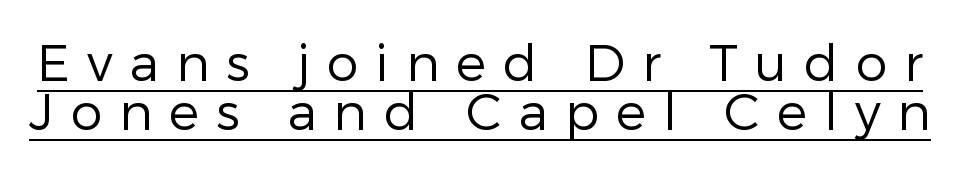
The image shows 51 px regular-weight sans-serif type, upright; set tight line spacing (0.97x), unusually wide letter spacing (+0.33 em), underlined; low stroke contrast and a medium x-height.
